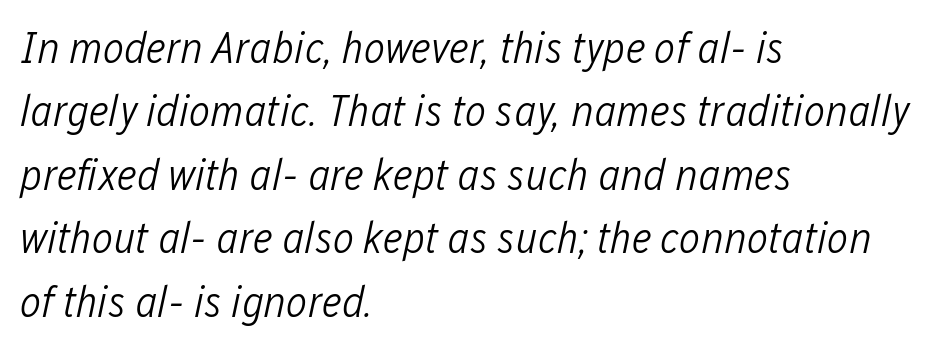
Vertical spacing — default. Do the characters align in a grid? No, the font is proportional. Tracking here is standard; glyphs follow each other at the usual distance. Notice how the stems are inclined rather than vertical — that's the hallmark of italics. A bare baseline throughout the passage.
